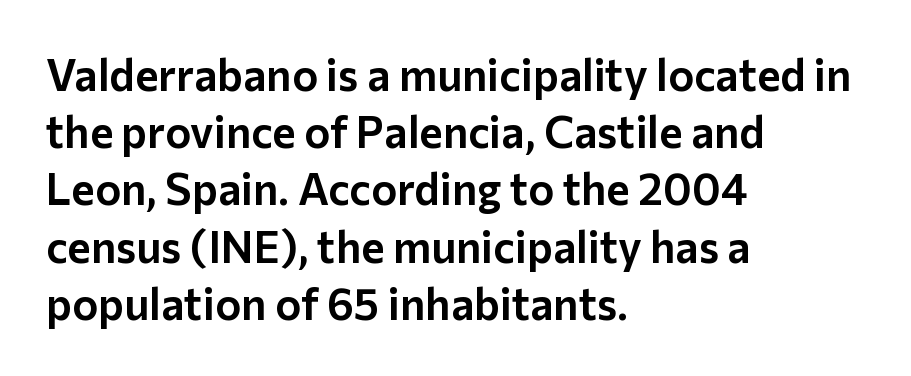
{"serif": "no", "italic": "no", "width": "normal", "stroke_contrast": "low", "x_height": "medium", "monospaced": "no", "underline": "no", "align": "left", "line_spacing": "normal", "line_spacing_ratio": 1.3, "letter_spacing": "normal", "letter_spacing_em": 0.0, "glyph_px": 44}
